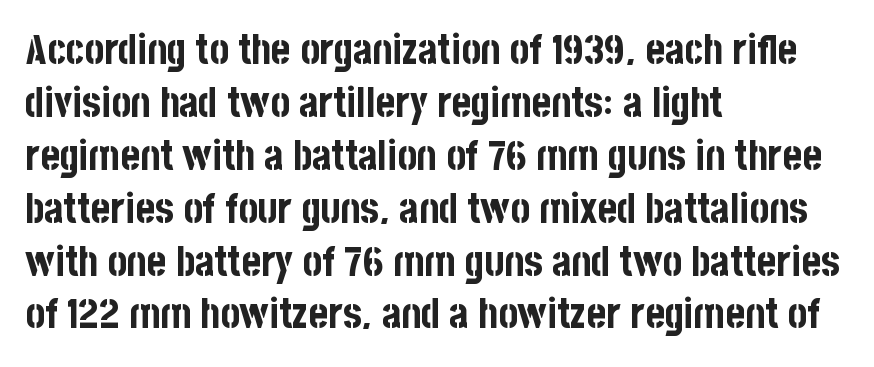
The image shows 41 px bold, condensed sans-serif type, upright; set left-aligned, normal line spacing (1.29x), normal letter spacing, not underlined; low stroke contrast and a large x-height.
